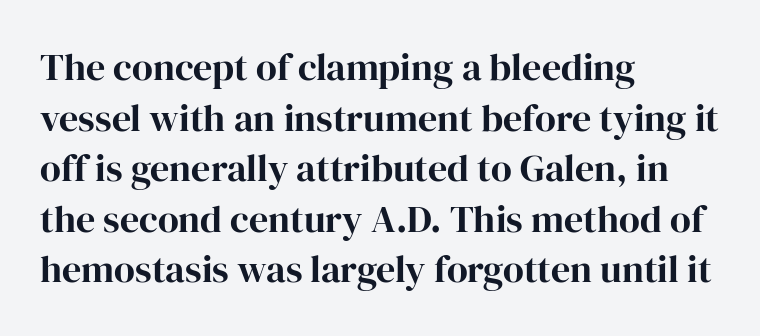
The image shows 38 px bold serif type, upright; set left-aligned, normal line spacing (1.33x), normal letter spacing, not underlined; high stroke contrast and a medium x-height.
